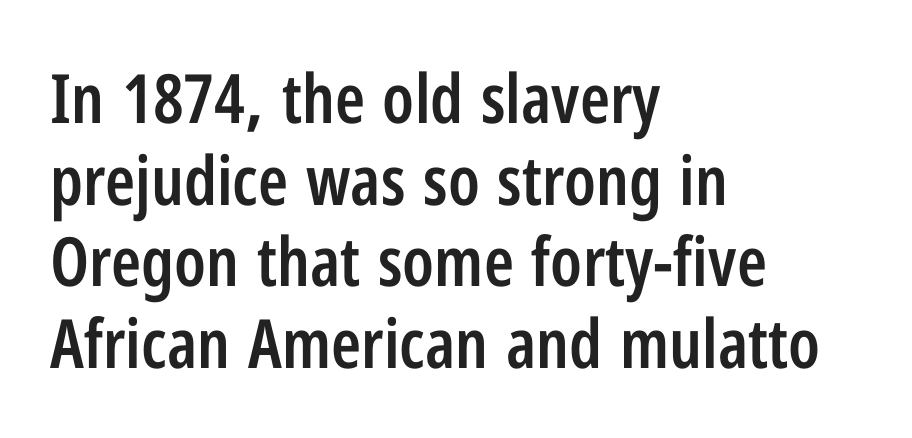
Characters remain perfectly vertical along every line. Stroke terminals: plain, sans-serif. Descenders are the only things crossing below the line. Typeset ragged right — the left edge is the straight one.
